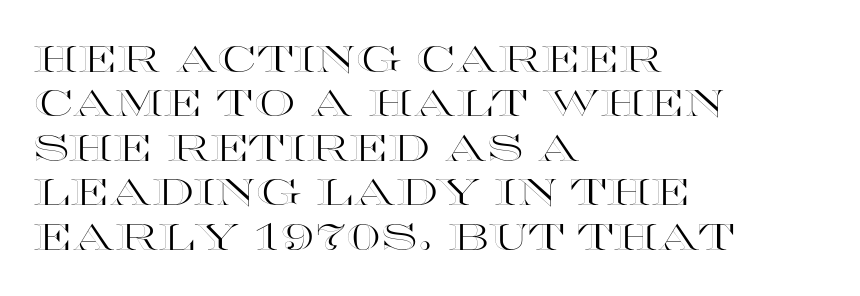
{"italic": "no", "width": "wide", "x_height": "large", "monospaced": "no", "underline": "no", "align": "left", "line_spacing_ratio": 1.2, "letter_spacing": "normal", "letter_spacing_em": 0.0, "glyph_px": 37}
